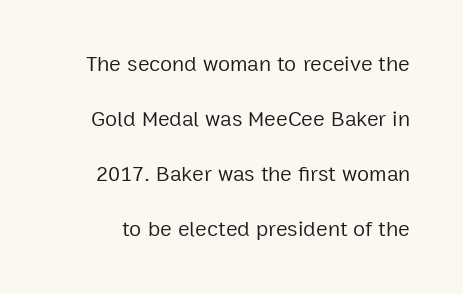
Stroke mass is kept to a normal reading level or below. Line spacing here is loose. In terms of posture, this sample is upright. Each row of text sits above clean, open space. Nothing unusual about the tracking: characters are spaced as the font intends.
